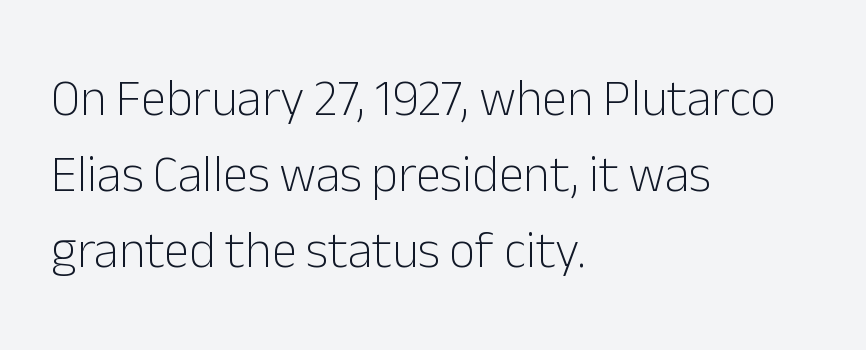
{"serif": "no", "italic": "no", "bold": "no", "weight": "light", "width": "normal", "stroke_contrast": "low", "x_height": "medium", "monospaced": "no", "underline": "no", "align": "left", "line_spacing": "normal", "line_spacing_ratio": 1.49, "letter_spacing": "normal", "letter_spacing_em": 0.0, "glyph_px": 51}
